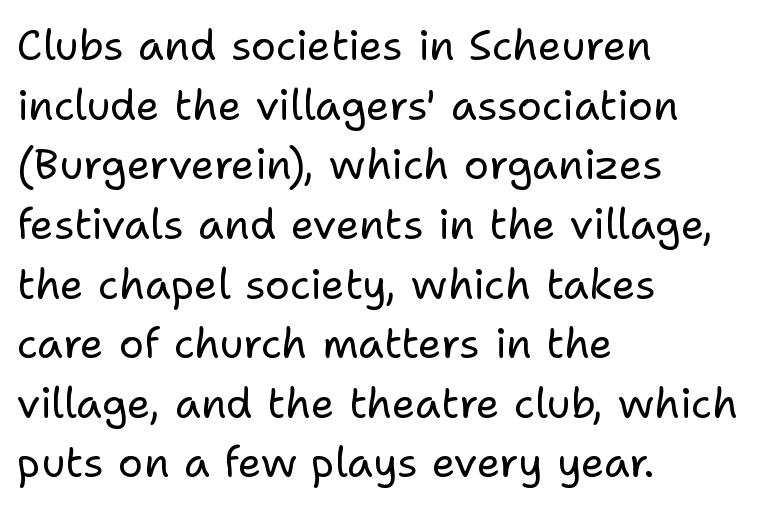
{"serif": "no", "italic": "no", "bold": "no", "weight": "regular", "width": "normal", "stroke_contrast": "low", "x_height": "medium", "monospaced": "no", "underline": "no", "align": "left", "line_spacing": "normal", "line_spacing_ratio": 1.42, "letter_spacing": "normal", "letter_spacing_em": 0.0, "glyph_px": 42}
